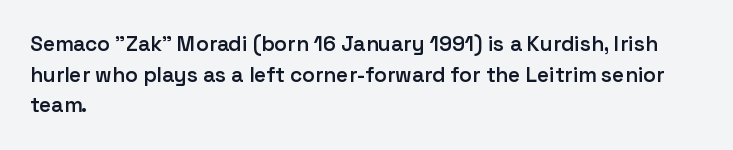
{"italic": "no", "bold": "semi", "underline": "no", "align": "left", "line_spacing": "normal", "line_spacing_ratio": 1.46, "letter_spacing": "normal", "letter_spacing_em": 0.0, "glyph_px": 21}
